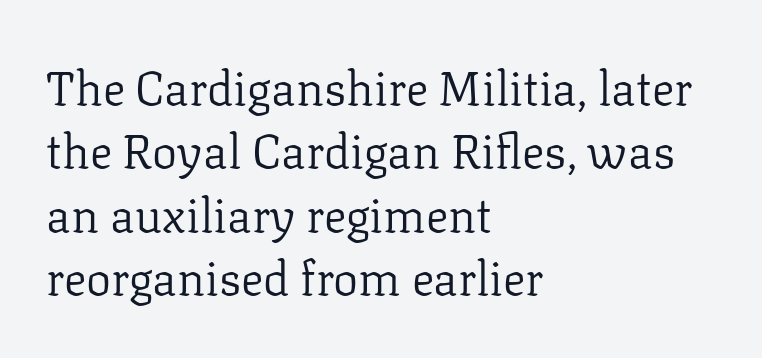
Q: Is the text bold? A: No.
Q: Is the text italic (slanted)? A: No, it is upright.
Q: Is the typeface a serif or a sans-serif typeface? A: Serif.
Q: Is the text underlined? A: No.
Q: How is the paragraph aligned? A: Left-aligned.
Q: Is the spacing between letters normal or unusually wide? A: Normal.
Q: Is the spacing between lines tight, normal or loose? A: Normal.
Q: Width (condensed, normal, or wide)? A: Normal.
Q: Stroke contrast? A: Low.
Q: x-height? A: Medium.
Q: Monospaced? A: No.
